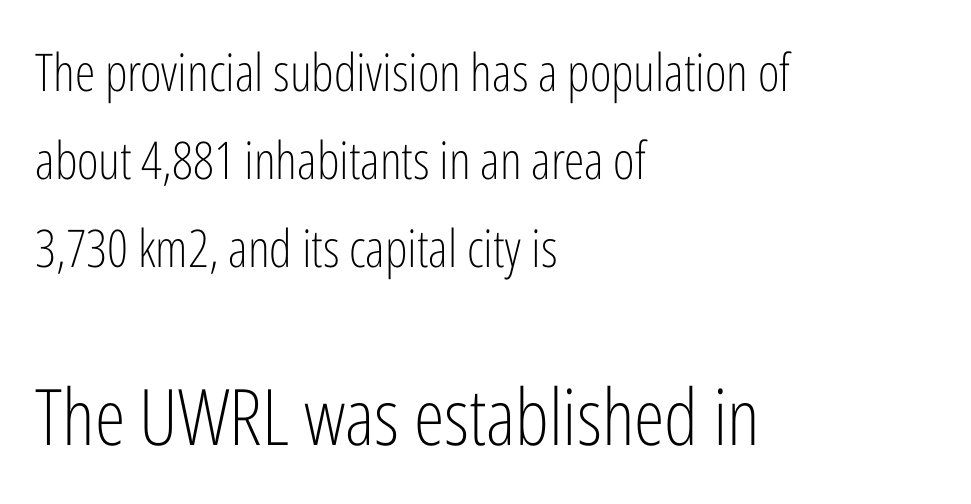
The image shows 78 px light, condensed sans-serif type, upright; set left-aligned, normal line spacing (1.69x), normal letter spacing, not underlined; the second (bottom) block is 1.5x larger; low stroke contrast and a medium x-height.
